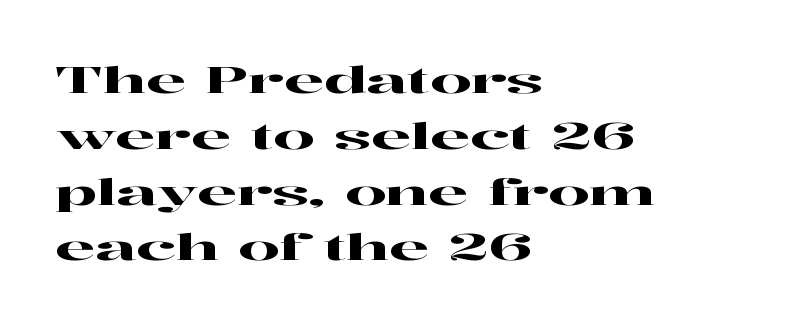
Whoever set this chose a conventional vertical rhythm. These lines are composed in type with serifs. A roman cut, with each character standing at attention. The area under the type is left untouched. Typeset ragged right — the left edge is the straight one. There is no visible air inserted between adjacent glyphs.
